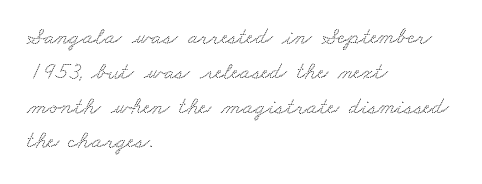
{"underline": "no", "align": "left", "line_spacing": "normal", "line_spacing_ratio": 1.45, "letter_spacing": "normal", "letter_spacing_em": 0.0, "glyph_px": 24}
